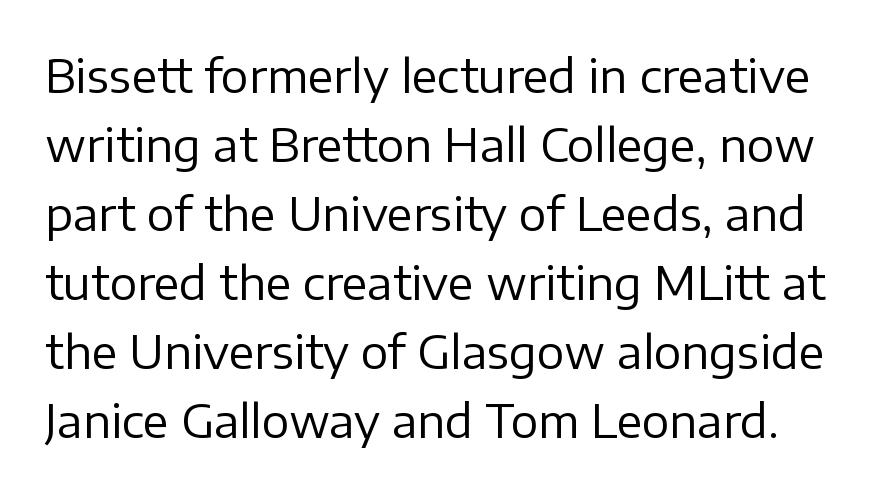
The image shows 46 px regular-weight sans-serif type, upright; set normal line spacing (1.5x), normal letter spacing, not underlined; low stroke contrast and a medium x-height.
